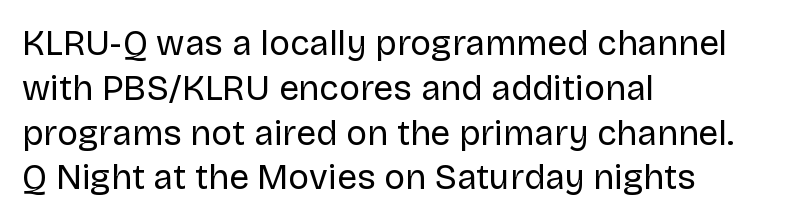
The type is set solid horizontally, with unmodified tracking. The font is comparable to plain body text, perhaps lighter. How would I describe the line gaps? Plain and ordinary. The rendering uses natural spacing where letterforms have individual widths.
